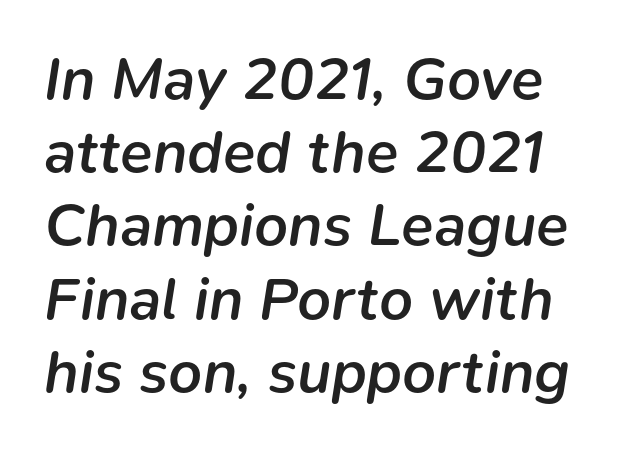
Q: Is the text bold? A: Semi-bold.
Q: Is the text italic (slanted)? A: Yes, it leans right by about 9 degrees.
Q: Is the text underlined? A: No.
Q: Is the spacing between letters normal or unusually wide? A: Normal.
Q: Width (condensed, normal, or wide)? A: Normal.
Q: Stroke contrast? A: Low.
Q: x-height? A: Medium.
Q: Monospaced? A: No.
